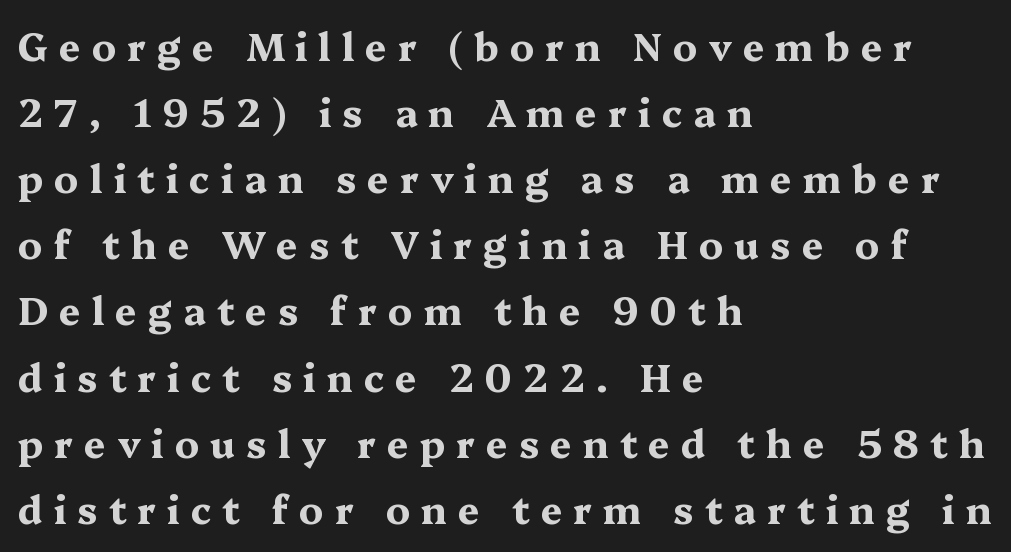
Q: Is the text bold? A: Yes.
Q: Is the text italic (slanted)? A: No, it is upright.
Q: Is the typeface a serif or a sans-serif typeface? A: Serif.
Q: Is the text underlined? A: No.
Q: How is the paragraph aligned? A: Left-aligned.
Q: Is the spacing between letters normal or unusually wide? A: Unusually wide.
Q: Width (condensed, normal, or wide)? A: Wide.
Q: Stroke contrast? A: Medium.
Q: x-height? A: Medium.
Q: Monospaced? A: No.
